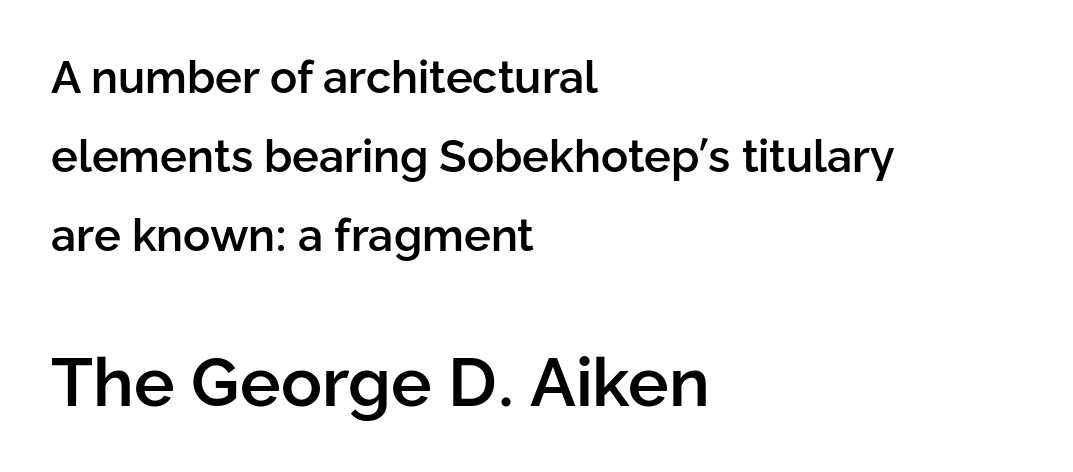
Serifs: no, the terminals of the letterforms are clean. These lines stack with their left ends in a neat column. Check the space under the baseline: it is left empty. The letters in the lower block stand taller than those in the block above.
